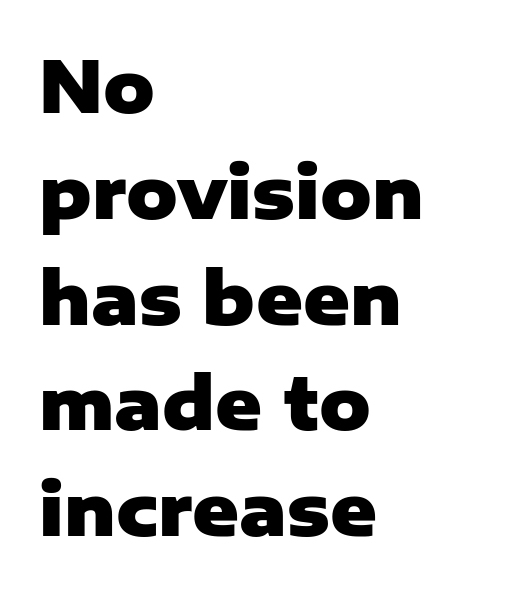
Designer's note — italics off, roman on. The rendering shows plain stroke endings on the letterforms — a sans-serif design. These lines keep a tight, regular rhythm from letter to letter. Pretty heavy lettering here — definitely bold.
